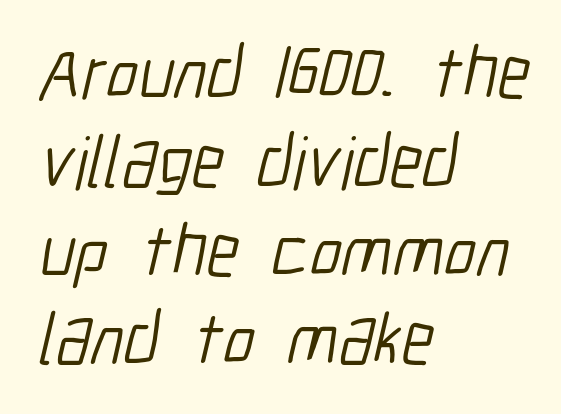
{"serif": "no", "bold": "no", "weight": "light", "width": "condensed", "stroke_contrast": "low", "x_height": "medium", "monospaced": "no", "underline": "no", "align": "left", "line_spacing_ratio": 1.2, "letter_spacing": "normal", "letter_spacing_em": 0.0, "glyph_px": 74}
